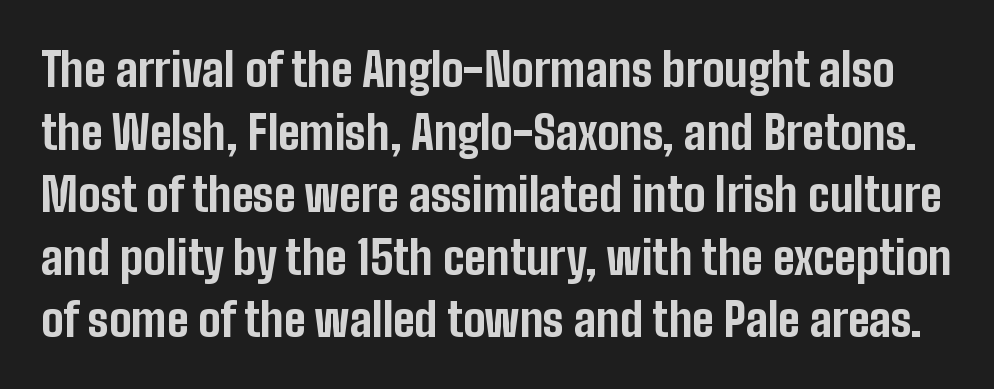
Looks like regular typesetting: each glyph gets only the width it needs. Underline: absent. Ascenders rise straight up at ninety degrees. Students, this is bold: see how much ink each stroke carries. The leading is moderate, giving the passage an even texture. Unlike a traditional serif, this face leaves its strokes unadorned.
